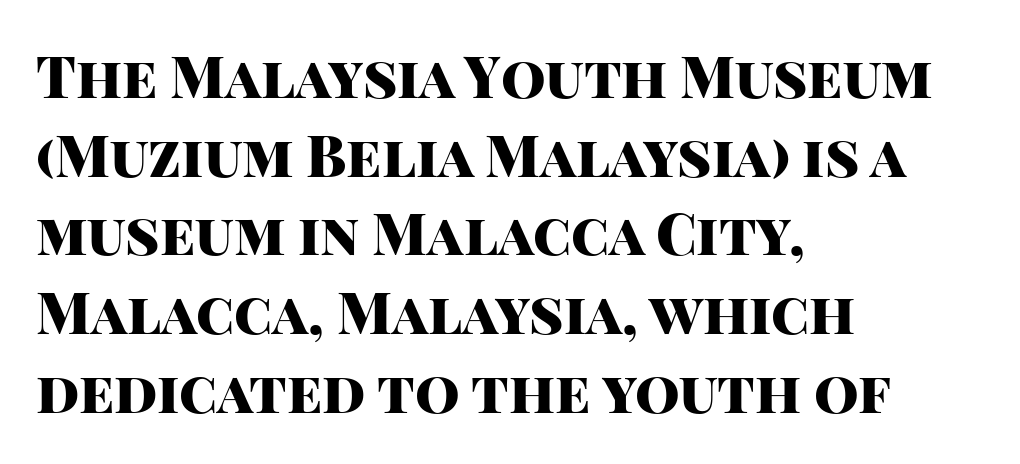
The image shows 57 px heavy sans-serif type, upright; set left-aligned, normal line spacing (1.38x), normal letter spacing, not underlined; high stroke contrast and a large x-height.
